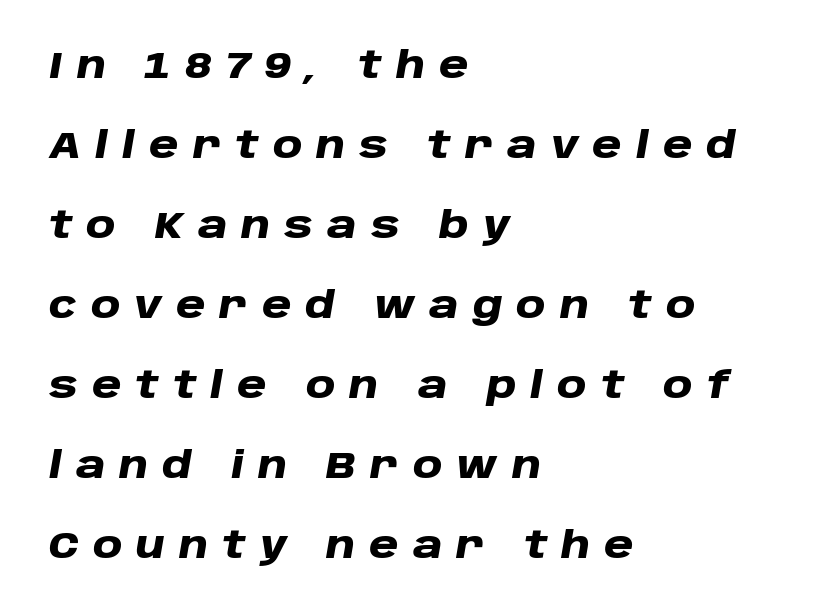
{"italic": "yes", "lean": "right", "slant_degrees": 10, "bold": "yes", "weight": "heavy", "width": "wide", "stroke_contrast": "low", "x_height": "large", "monospaced": "no", "underline": "no", "align": "left", "line_spacing": "loose", "line_spacing_ratio": 2.22, "letter_spacing": "wide", "letter_spacing_em": 0.39, "glyph_px": 36}
